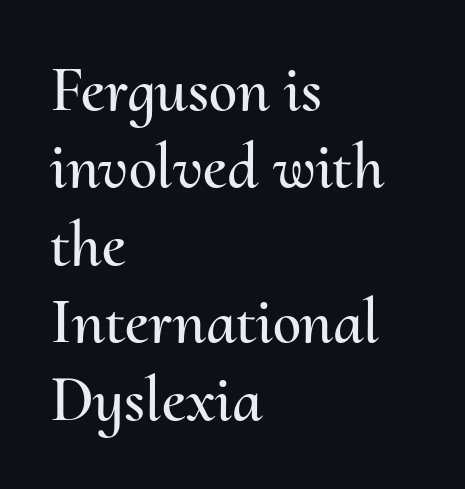
{"italic": "no", "width": "normal", "stroke_contrast": "medium", "x_height": "small", "monospaced": "no", "underline": "no", "align": "left", "line_spacing_ratio": 1.21, "letter_spacing": "normal", "letter_spacing_em": 0.0, "glyph_px": 64}
